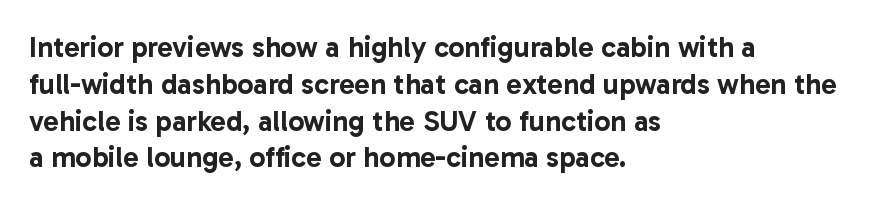
{"serif": "no", "italic": "no", "width": "normal", "stroke_contrast": "low", "x_height": "medium", "monospaced": "no", "underline": "no", "align": "left", "line_spacing": "normal", "line_spacing_ratio": 1.27, "letter_spacing": "normal", "letter_spacing_em": 0.0, "glyph_px": 29}
